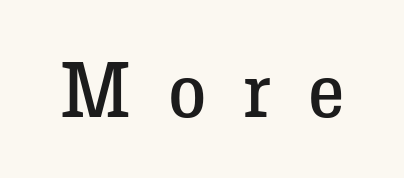
The image shows 77 px regular-weight serif type, upright; set unusually wide letter spacing (+0.48 em), not underlined; low stroke contrast and a medium x-height.
